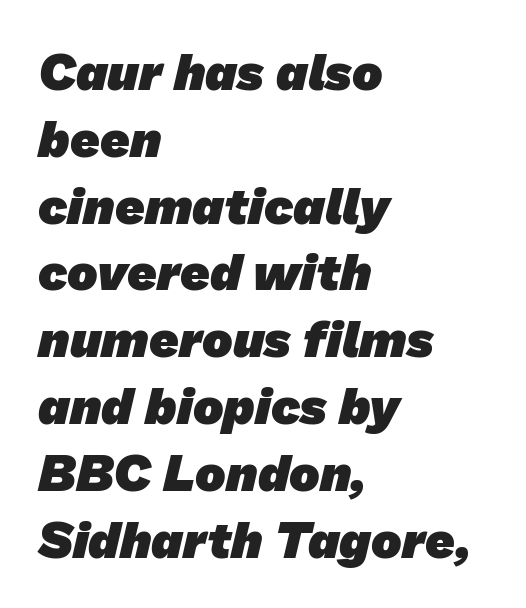
The text was rendered using a sans face with plain stroke endings. How would I describe the line gaps? Plain and ordinary. The baseline area is clear. The lines are quadded left.
